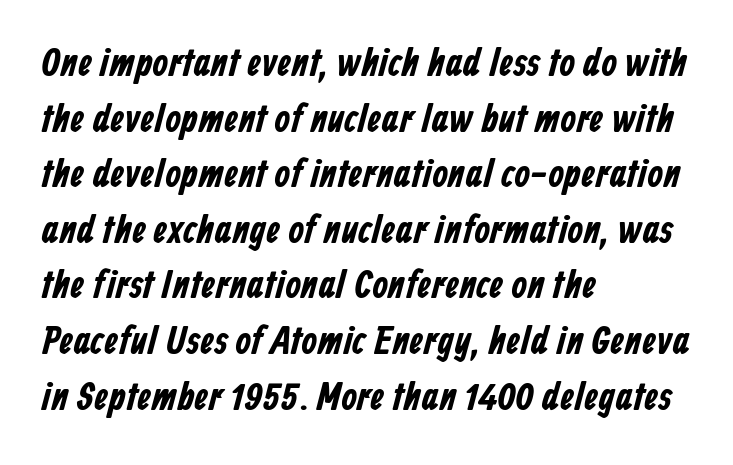
The image shows 40 px condensed sans-serif type; set left-aligned, normal line spacing (1.39x), normal letter spacing, not underlined; low stroke contrast and a medium x-height.
